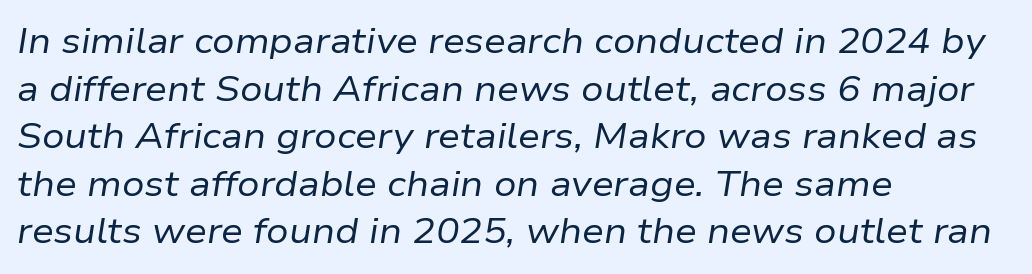
The image shows 35 px regular-weight type, italic (leaning right); set left-aligned, normal line spacing (1.36x), normal letter spacing, not underlined; low stroke contrast and a medium x-height.
